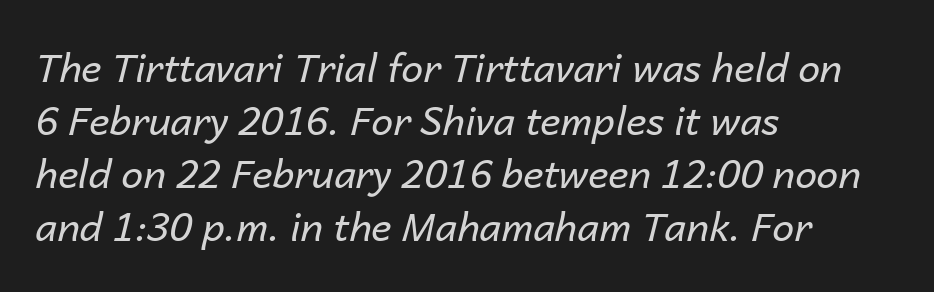
{"italic": "yes", "lean": "right", "slant_degrees": 14, "bold": "no", "weight": "regular", "width": "normal", "stroke_contrast": "low", "x_height": "medium", "monospaced": "no", "underline": "no", "align": "left", "line_spacing": "normal", "line_spacing_ratio": 1.36, "letter_spacing": "normal", "letter_spacing_em": 0.0, "glyph_px": 39}
